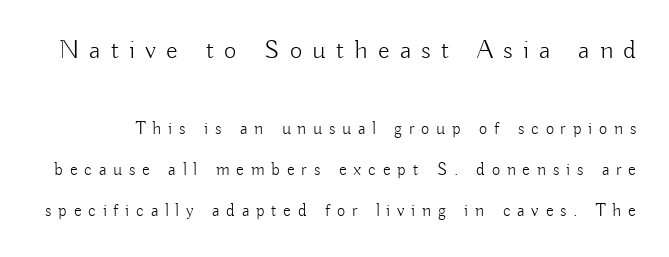
What's the leading like? Stretched, with rows far apart. Ink coverage per letter is moderate at most. Caption: expanded tracking, letters set apart. Tall strokes in this sample are plumb rather than angled. Descenders hang freely into open space.
